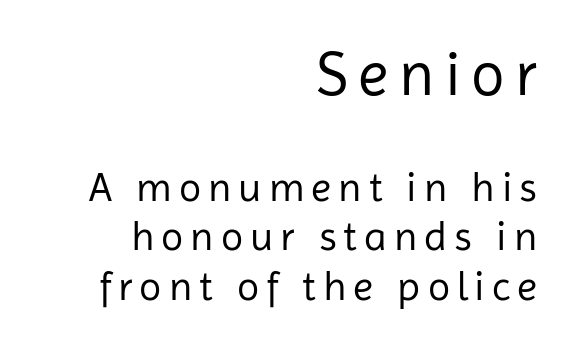
Counters stay open thanks to moderate or lighter strokes. Right-aligned paragraph, ragged on the left. Caption: upper text group enlarged, lower text group reduced. Nobody drew a line under any word here. Check where the strokes stop: nothing finishes them off — pure sans. When letters stand straight like this, we call the style roman or upright.
